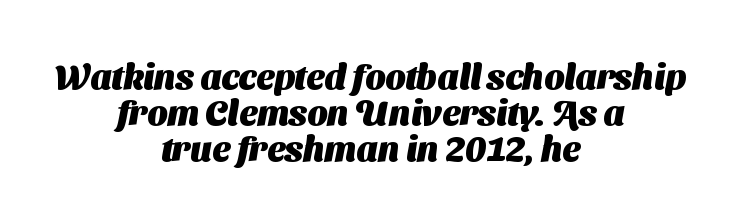
The zone under the glyphs is completely vacant. The type family on display is of the sans-serif kind. Notice how the passage keeps no hard edge, just a central spine. As a designer I'd log this as weight 700, bold. Is this a fixed-width face? No — the glyphs have proportional, varying widths. There is no visible air inserted between adjacent glyphs.
